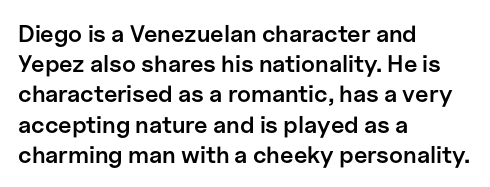
{"italic": "no", "bold": "semi", "underline": "no", "align": "left", "line_spacing": "normal", "line_spacing_ratio": 1.26, "letter_spacing": "normal", "letter_spacing_em": 0.0, "glyph_px": 24}
